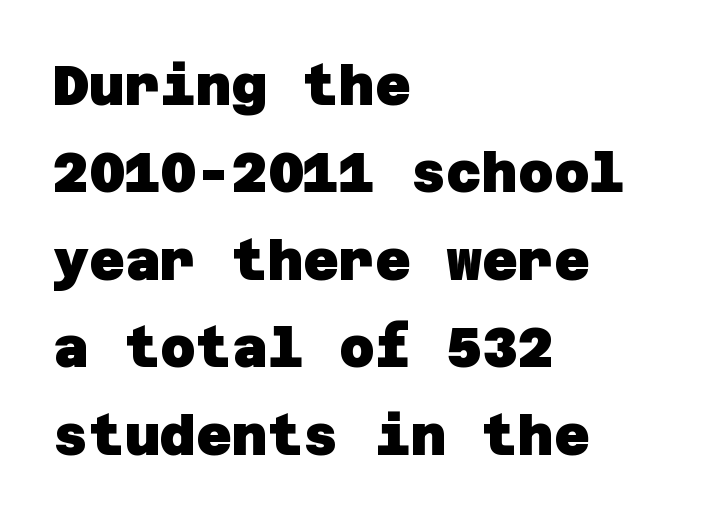
The image shows 55 px heavy sans-serif type; set left-aligned, normal line spacing (1.59x), normal letter spacing, not underlined; low stroke contrast and a large x-height.
